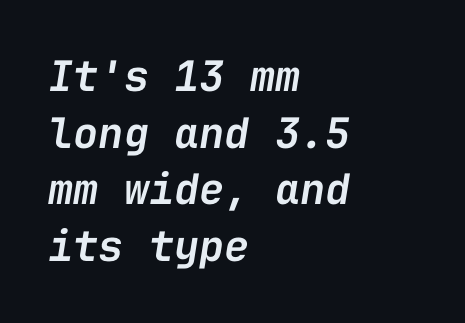
The rows are spaced the way most documents space them. Unmarked baselines from the first word to the last. Bold? Not quite — semibold, heavier than regular but stopping short. Is this a fixed-width face? Yes — each glyph sits in an identical cell. The gaps between neighbouring characters are ordinary and unremarkable. Which margin do the lines hug? The left one — the right edge is uneven.
